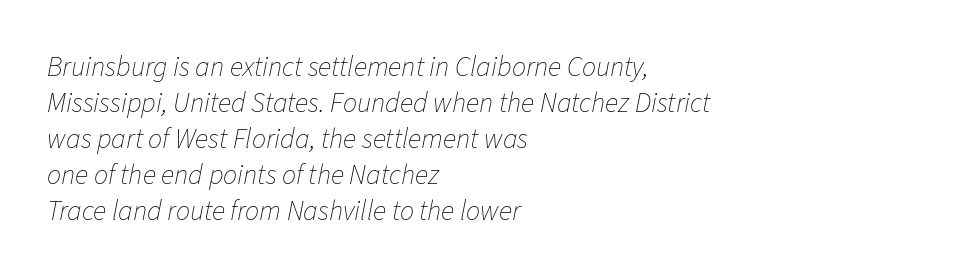
{"italic": "yes", "lean": "right", "slant_degrees": 11, "bold": "no", "weight": "thin", "width": "normal", "stroke_contrast": "low", "x_height": "medium", "monospaced": "no", "underline": "no", "align": "left", "line_spacing": "normal", "line_spacing_ratio": 1.29, "letter_spacing": "normal", "letter_spacing_em": 0.0, "glyph_px": 28}
